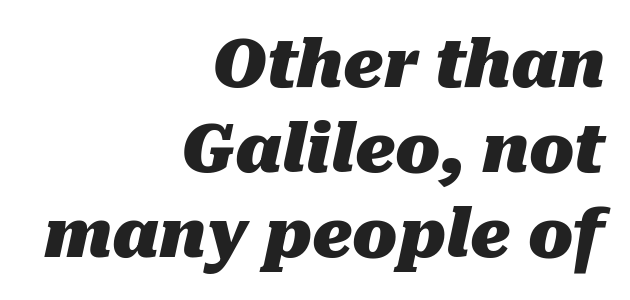
The image shows 66 px heavy type, italic (leaning right); set right-aligned, normal line spacing (1.29x), normal letter spacing, not underlined; medium stroke contrast and a medium x-height.
